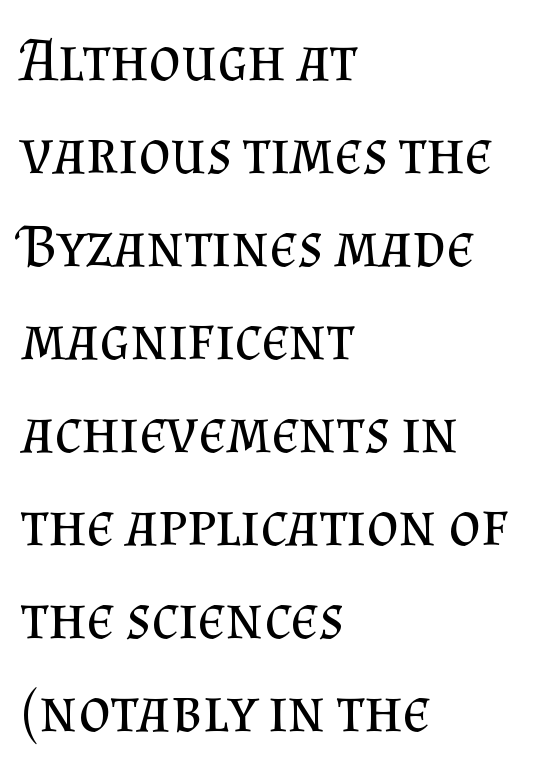
The image shows 62 px regular-weight serif type, upright; set left-aligned, normal line spacing (1.5x), normal letter spacing, not underlined; medium stroke contrast and a small x-height.
